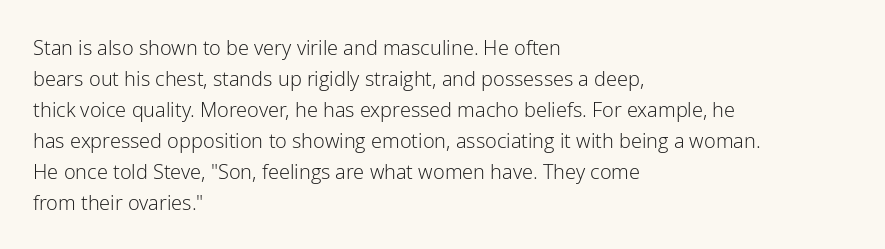
Q: Is the text bold? A: No.
Q: Is the text italic (slanted)? A: No, it is upright.
Q: Is the text underlined? A: No.
Q: How is the paragraph aligned? A: Left-aligned.
Q: Is the spacing between letters normal or unusually wide? A: Normal.
Q: Is the spacing between lines tight, normal or loose? A: Normal.
